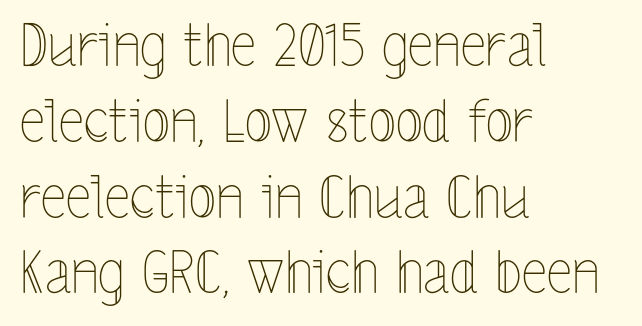
Q: Is the text bold? A: No.
Q: Is the text italic (slanted)? A: No, it is upright.
Q: Is the text underlined? A: No.
Q: How is the paragraph aligned? A: Left-aligned.
Q: Is the spacing between letters normal or unusually wide? A: Normal.
Q: Is the spacing between lines tight, normal or loose? A: Normal.
Q: Width (condensed, normal, or wide)? A: Condensed.
Q: x-height? A: Medium.
Q: Monospaced? A: No.
